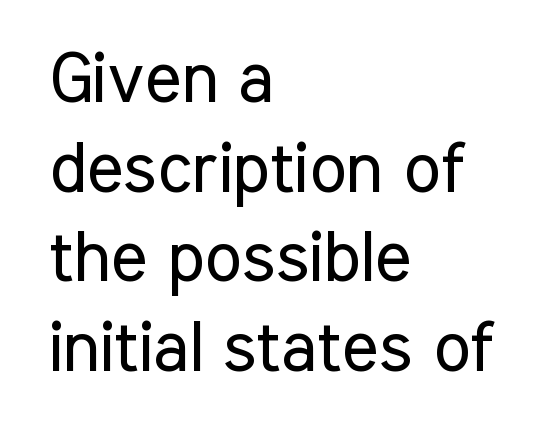
Q: Is the text bold? A: No.
Q: Is the text italic (slanted)? A: No, it is upright.
Q: Is the typeface a serif or a sans-serif typeface? A: Sans-serif.
Q: Is the text underlined? A: No.
Q: How is the paragraph aligned? A: Left-aligned.
Q: Is the spacing between letters normal or unusually wide? A: Normal.
Q: Is the spacing between lines tight, normal or loose? A: Normal.
Q: Width (condensed, normal, or wide)? A: Condensed.
Q: Stroke contrast? A: Low.
Q: x-height? A: Medium.
Q: Monospaced? A: No.
